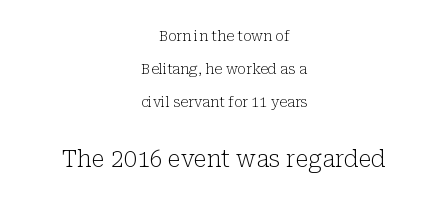
{"italic": "no", "bold": "no", "underline": "no", "align": "center", "line_spacing": "loose", "line_spacing_ratio": 2.35, "letter_spacing": "normal", "letter_spacing_em": 0.0, "larger_block": "second", "size_ratio": 1.64, "glyph_px": 23}
